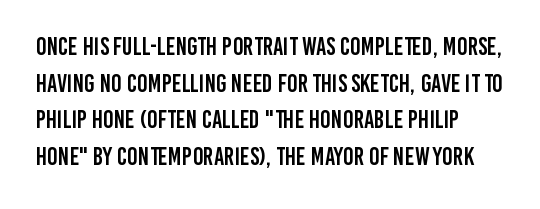
Characters follow at the spacing the type designer built in. Leading: standard. Plain, unruled lines of type. Upright lettering throughout.
